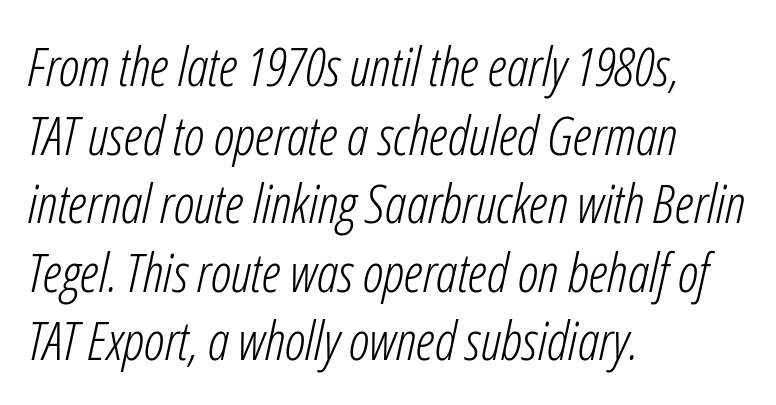
The image shows 54 px light, condensed type, italic (leaning right); set left-aligned, normal line spacing (1.27x), normal letter spacing, not underlined; low stroke contrast and a medium x-height.
